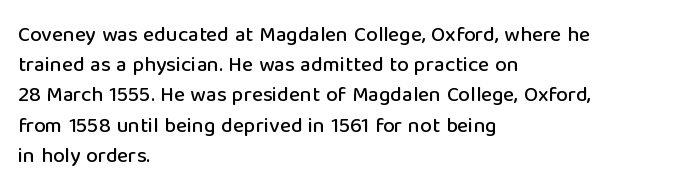
The lines sit at an ordinary, default distance from one another. In terms of posture, this sample is upright. What stands out about the letter spacing? Nothing — it is the standard amount. Leftover space on each line is placed entirely after the last word. Check the space under the baseline: it is left empty.
